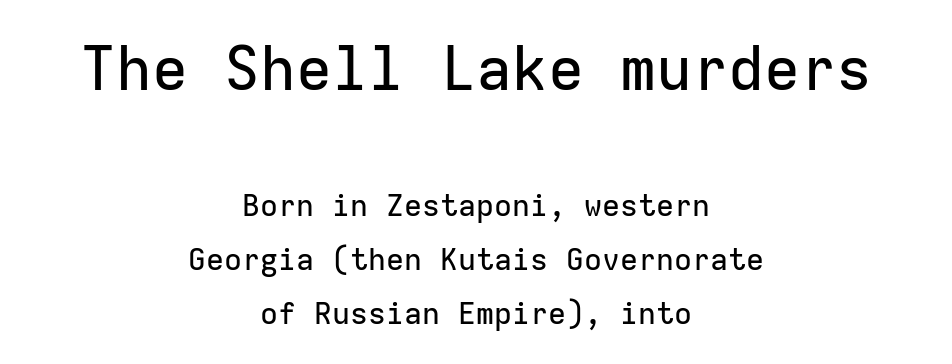
The image shows 60 px sans-serif type, upright, monospaced; set centered, line spacing 1.79x, normal letter spacing, not underlined; the first (top) block is 2.0x larger; low stroke contrast and a medium x-height.
